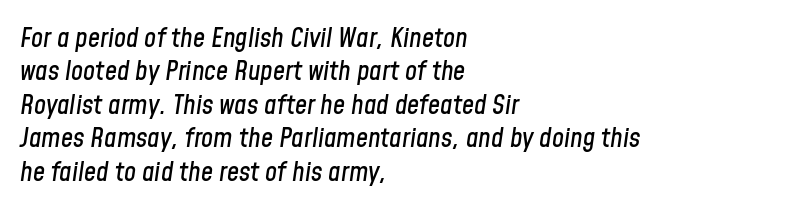
Q: Is the text italic (slanted)? A: Yes, it leans right by about 8 degrees.
Q: Is the text underlined? A: No.
Q: How is the paragraph aligned? A: Left-aligned.
Q: Is the spacing between letters normal or unusually wide? A: Normal.
